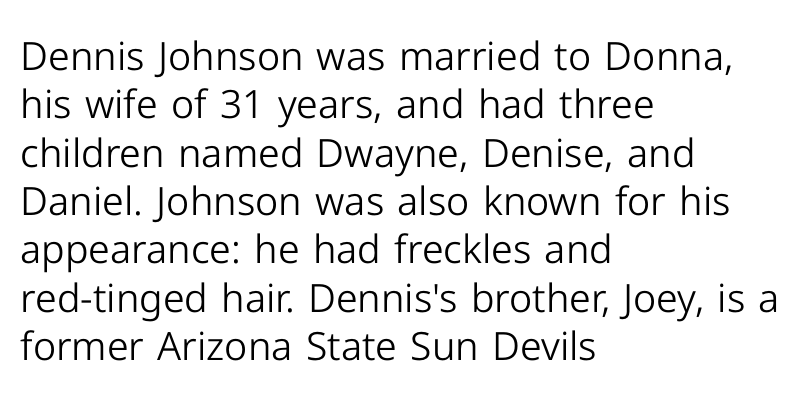
The image shows 39 px light sans-serif type, upright; set left-aligned, line spacing 1.24x, normal letter spacing, not underlined; low stroke contrast and a medium x-height.
